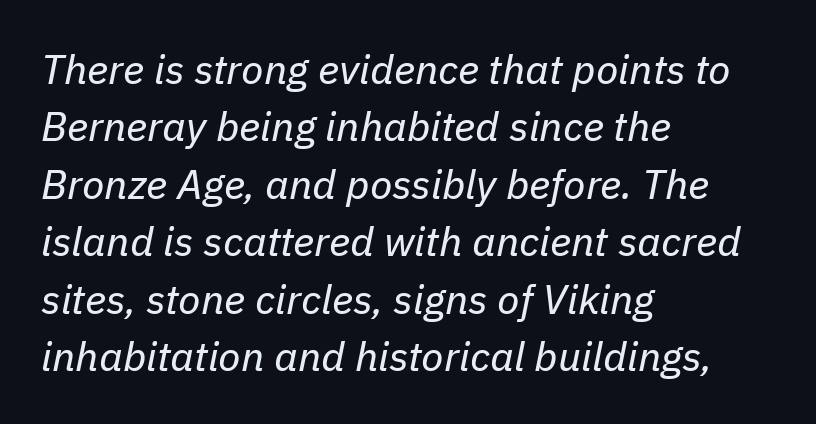
The image shows 41 px regular-weight type, italic (leaning right); set left-aligned, normal line spacing (1.4x), normal letter spacing, not underlined; low stroke contrast and a medium x-height.
